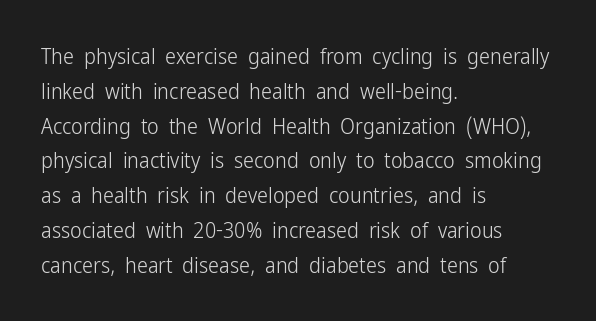
All the whitespace from short lines collects on the right. No extra tracking has been applied to these lines. Characters remain perfectly vertical along every line. The space beneath each line is pristine and unruled. Vertical stems look standard width or narrower in stroke.
